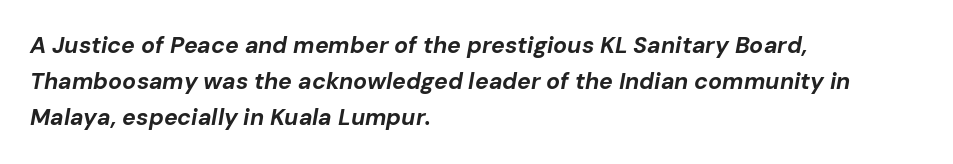
The text block is weighted toward the left margin, trailing off unevenly rightward. Strokes here are thick enough to call this a true bold. Words appear dense and cohesive because spacing is normal. Posture: slanted.
